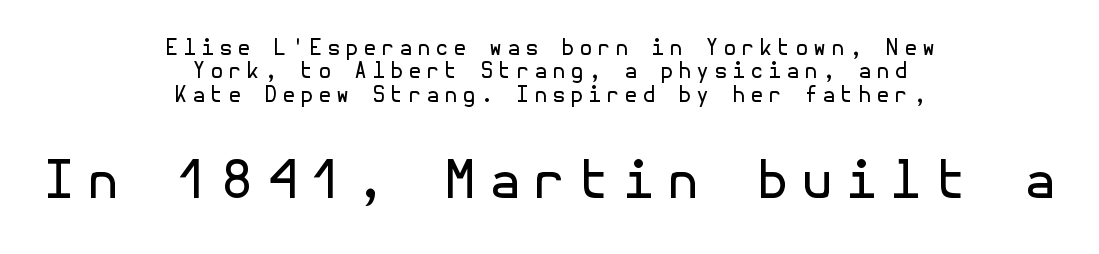
The image shows 52 px regular-weight sans-serif type, upright; set centered, tight line spacing (1.11x), unusually wide letter spacing (+0.24 em), not underlined; the second (bottom) block is 2.48x larger; a medium x-height.
